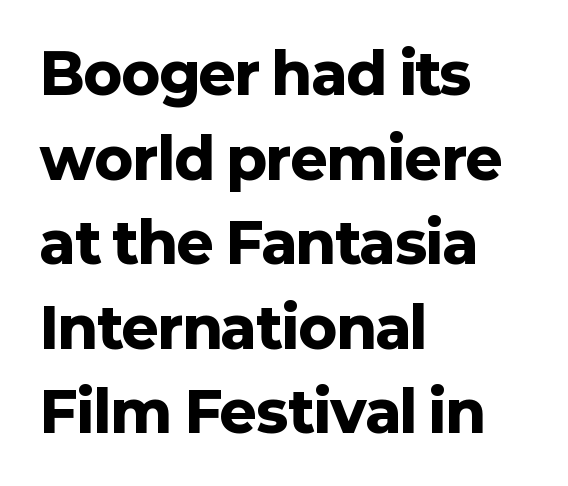
{"serif": "no", "italic": "no", "bold": "yes", "weight": "heavy", "width": "normal", "stroke_contrast": "low", "x_height": "medium", "monospaced": "no", "underline": "no", "align": "left", "line_spacing": "normal", "line_spacing_ratio": 1.51, "letter_spacing": "normal", "letter_spacing_em": 0.0, "glyph_px": 56}
